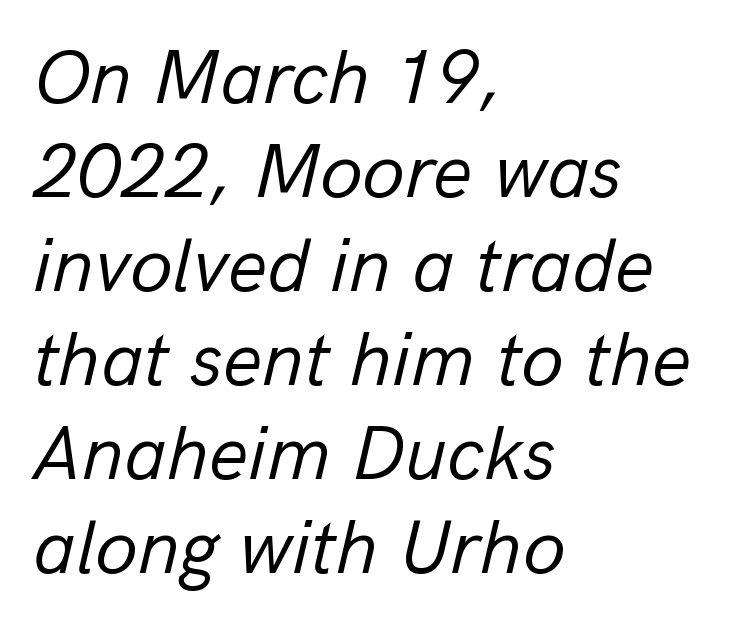
The image shows 77 px regular-weight type, italic (leaning right); set left-aligned, line spacing 1.22x, normal letter spacing, not underlined; low stroke contrast and a medium x-height.
